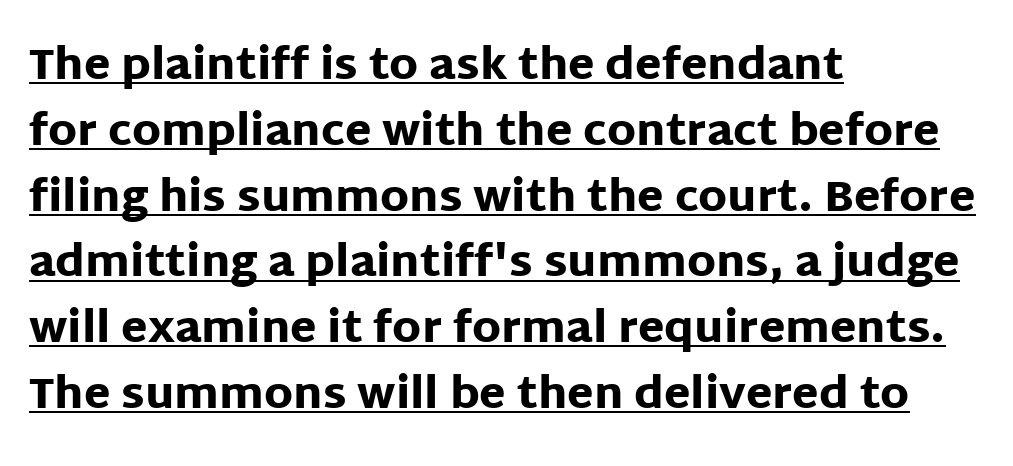
{"serif": "no", "italic": "no", "bold": "yes", "weight": "heavy", "width": "normal", "stroke_contrast": "low", "x_height": "large", "monospaced": "no", "underline": "yes", "align": "left", "line_spacing": "normal", "line_spacing_ratio": 1.53, "letter_spacing": "normal", "letter_spacing_em": 0.0, "glyph_px": 43}
